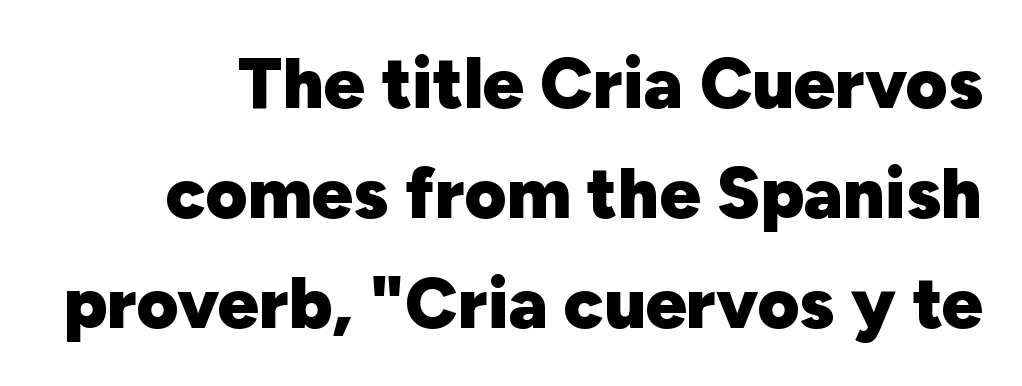
In terms of weight, the rendering is a true, heavy bold. Honestly, there is no underline to notice here at all. Vertically, the passage feels balanced, rows spaced as you'd expect. Character widths vary here, with narrow letters taking less room than wide ones. The lettering stays uniformly vertical, giving the passage a roman look. The characters display no serif detailing; their extremities are plain.
